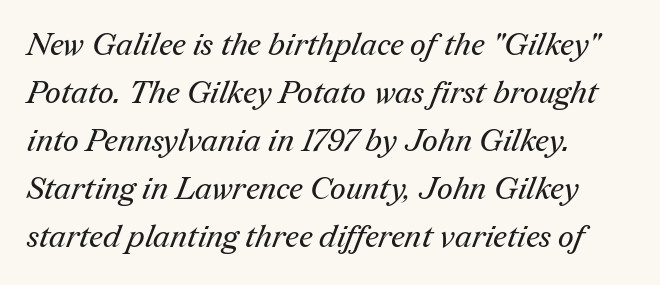
Q: Is the text bold? A: No.
Q: Is the typeface a serif or a sans-serif typeface? A: Serif.
Q: Is the text underlined? A: No.
Q: How is the paragraph aligned? A: Left-aligned.
Q: Is the spacing between letters normal or unusually wide? A: Normal.
Q: Is the spacing between lines tight, normal or loose? A: Normal.
Q: Width (condensed, normal, or wide)? A: Normal.
Q: Stroke contrast? A: Medium.
Q: x-height? A: Medium.
Q: Monospaced? A: No.
